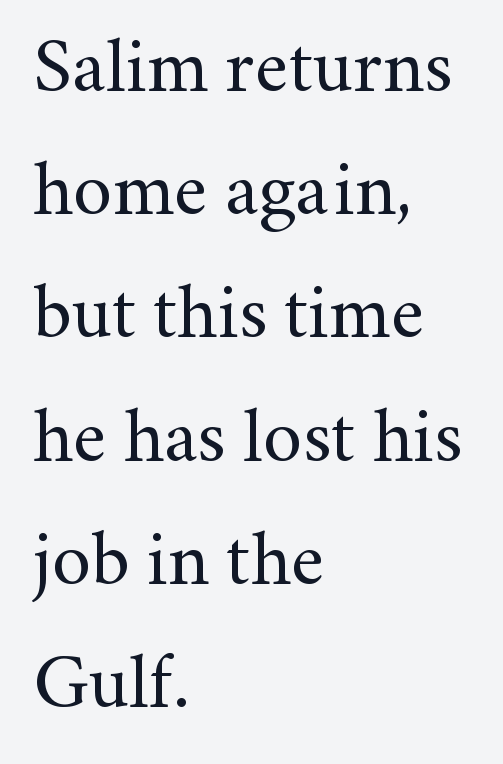
Q: Is the text bold? A: No.
Q: Is the text italic (slanted)? A: No, it is upright.
Q: Is the typeface a serif or a sans-serif typeface? A: Serif.
Q: Is the text underlined? A: No.
Q: How is the paragraph aligned? A: Left-aligned.
Q: Is the spacing between letters normal or unusually wide? A: Normal.
Q: Is the spacing between lines tight, normal or loose? A: Normal.
Q: Width (condensed, normal, or wide)? A: Normal.
Q: Stroke contrast? A: Medium.
Q: x-height? A: Small.
Q: Monospaced? A: No.
